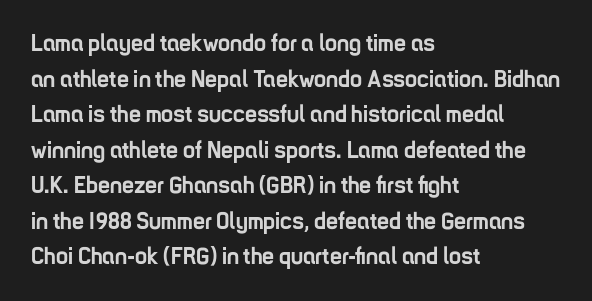
{"italic": "no", "bold": "yes", "underline": "no", "align": "left", "line_spacing": "normal", "line_spacing_ratio": 1.48, "letter_spacing": "normal", "letter_spacing_em": 0.0, "glyph_px": 24}
